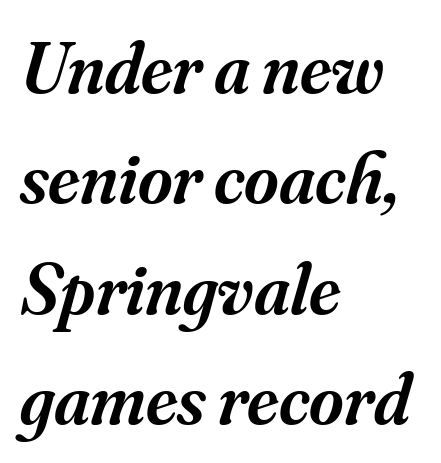
Q: Is the text bold? A: Semi-bold.
Q: Is the text italic (slanted)? A: Yes, it leans right by about 16 degrees.
Q: Is the typeface a serif or a sans-serif typeface? A: Serif.
Q: Is the text underlined? A: No.
Q: How is the paragraph aligned? A: Left-aligned.
Q: Is the spacing between letters normal or unusually wide? A: Normal.
Q: Is the spacing between lines tight, normal or loose? A: Normal.
Q: Width (condensed, normal, or wide)? A: Normal.
Q: Stroke contrast? A: Medium.
Q: x-height? A: Small.
Q: Monospaced? A: No.
